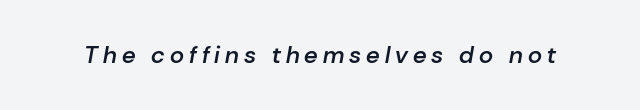
{"italic": "yes", "lean": "right", "slant_degrees": 10, "bold": "semi", "underline": "no", "letter_spacing": "wide", "letter_spacing_em": 0.21, "glyph_px": 24}
